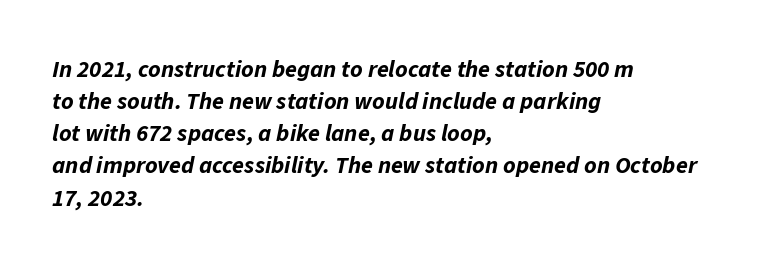
Words float on clear page, feet unadorned. The whole block is typeset with a tilt. Short and long lines alike share a common starting point at left. The letters are bold, with thick, heavy strokes.
